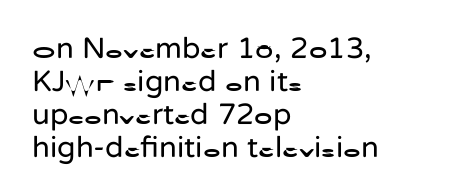
{"serif": "no", "italic": "no", "bold": "no", "weight": "regular", "width": "normal", "stroke_contrast": "low", "x_height": "medium", "monospaced": "no", "underline": "no", "align": "left", "line_spacing": "tight", "line_spacing_ratio": 1.1, "letter_spacing": "normal", "letter_spacing_em": 0.0, "glyph_px": 30}
